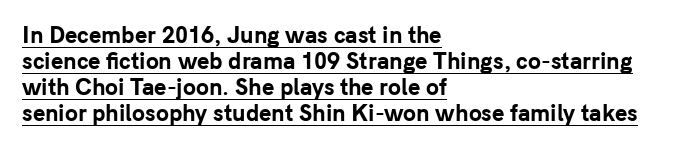
Q: Is the text bold? A: Yes.
Q: Is the text italic (slanted)? A: No, it is upright.
Q: Is the text underlined? A: Yes.
Q: How is the paragraph aligned? A: Left-aligned.
Q: Is the spacing between letters normal or unusually wide? A: Normal.
